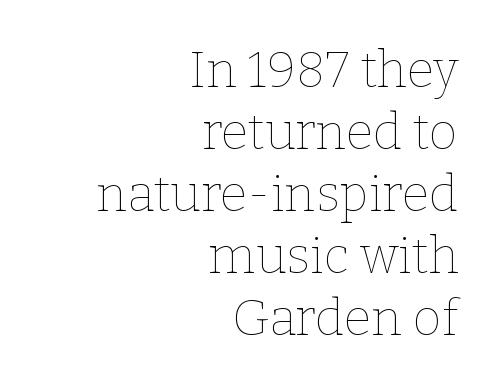
The image shows 50 px thin type, upright; set right-aligned, line spacing 1.24x, normal letter spacing, not underlined; low stroke contrast and a medium x-height.
